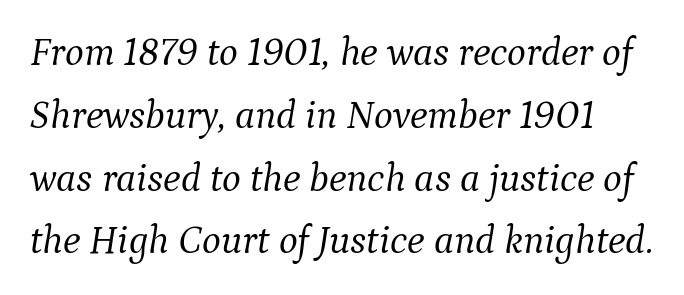
Here the glyphs are tracked normally, forming tight word shapes. Regarding serifs, this sample has them. The letters advance in unequal steps, a hallmark of proportional type. This block has exactly the height ordinary leading produces. The cut favours lightness, reaching ordinary text weight at its darkest.
